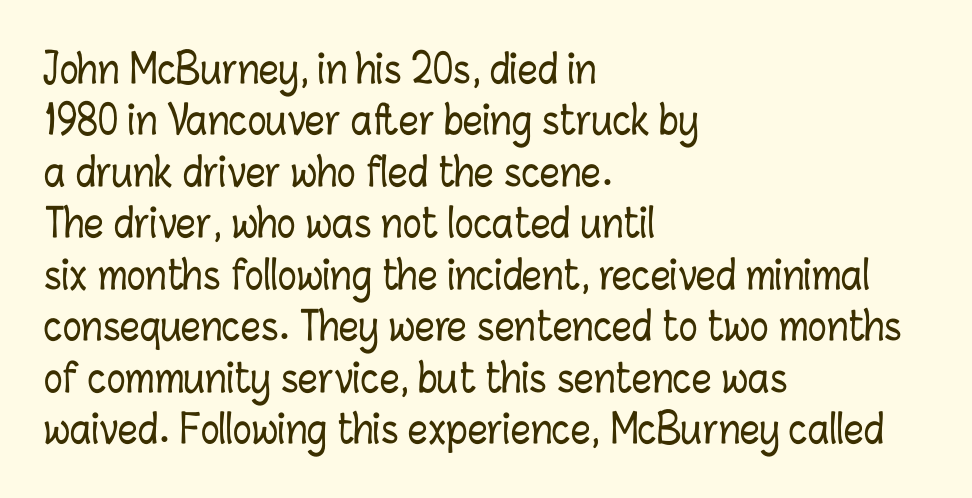
Q: Is the text italic (slanted)? A: No, it is upright.
Q: Is the text underlined? A: No.
Q: How is the paragraph aligned? A: Left-aligned.
Q: Is the spacing between letters normal or unusually wide? A: Normal.
Q: Is the spacing between lines tight, normal or loose? A: Normal.
Q: Width (condensed, normal, or wide)? A: Condensed.
Q: Stroke contrast? A: Low.
Q: x-height? A: Medium.
Q: Monospaced? A: No.
